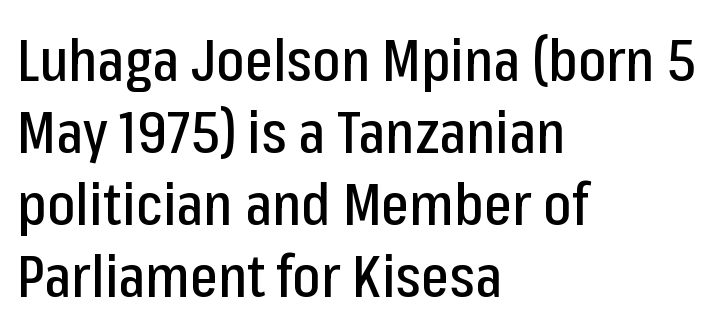
{"serif": "no", "italic": "no", "width": "condensed", "stroke_contrast": "low", "x_height": "medium", "monospaced": "no", "underline": "no", "align": "left", "line_spacing_ratio": 1.22, "letter_spacing": "normal", "letter_spacing_em": 0.0, "glyph_px": 59}
